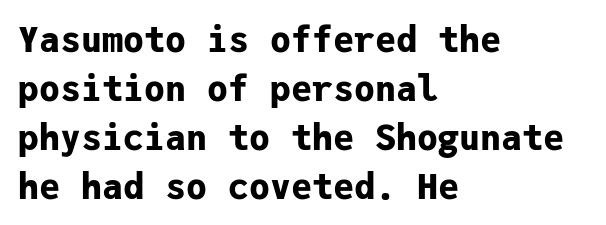
{"serif": "no", "italic": "no", "bold": "yes", "weight": "bold", "width": "normal", "stroke_contrast": "low", "x_height": "medium", "monospaced": "yes", "underline": "no", "align": "left", "line_spacing": "normal", "line_spacing_ratio": 1.4, "letter_spacing": "normal", "letter_spacing_em": 0.0, "glyph_px": 35}
